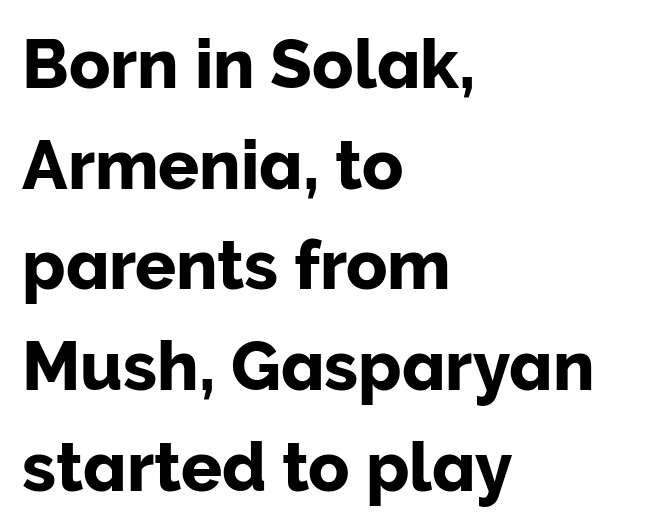
Here the designer chose a conventional face with non-uniform glyph widths. Grotesque or geometric, the face here clearly has no serifs. These lines are set flush left with a ragged right edge. The typography opts for an upright posture over an oblique one.
